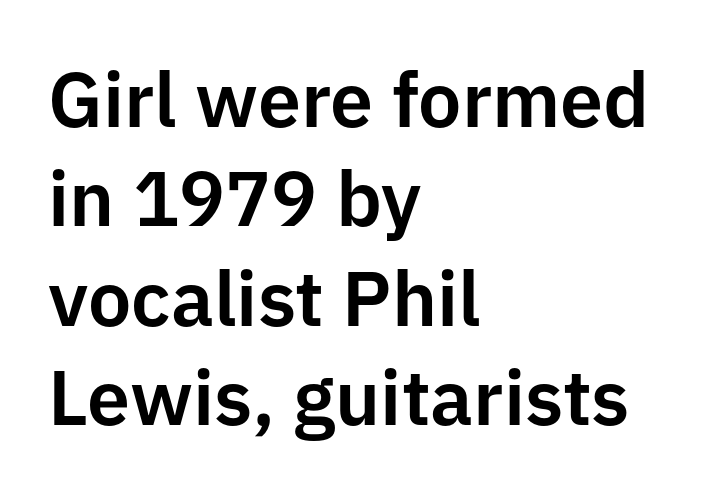
{"serif": "no", "italic": "no", "width": "normal", "stroke_contrast": "low", "x_height": "medium", "monospaced": "no", "underline": "no", "align": "left", "line_spacing": "normal", "line_spacing_ratio": 1.29, "letter_spacing": "normal", "letter_spacing_em": 0.0, "glyph_px": 77}
